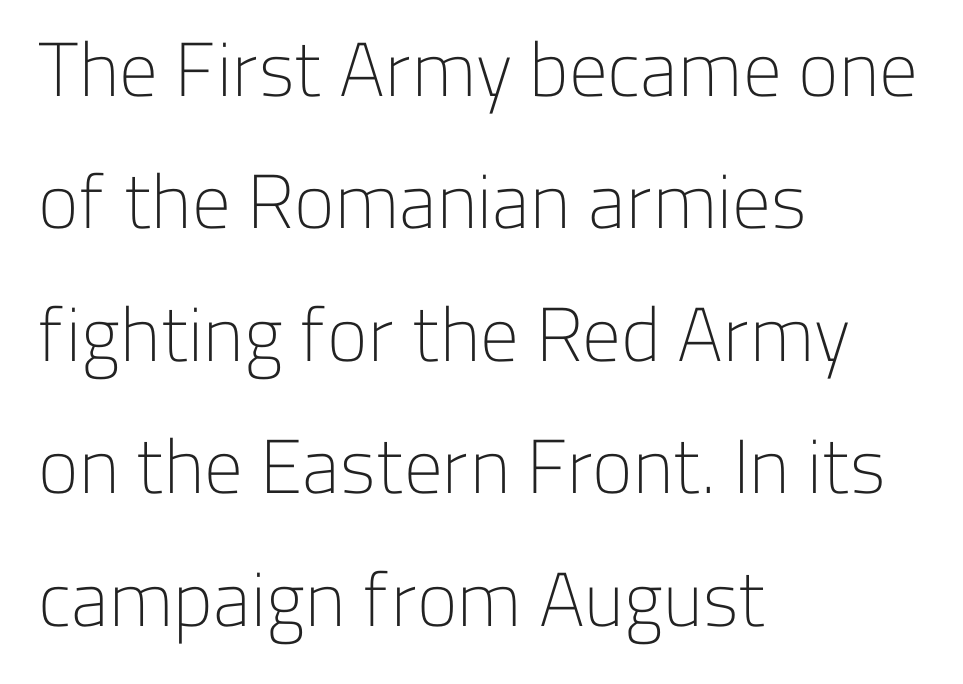
The image shows 77 px light sans-serif type, upright; set left-aligned, line spacing 1.72x, normal letter spacing, not underlined; low stroke contrast and a medium x-height.
